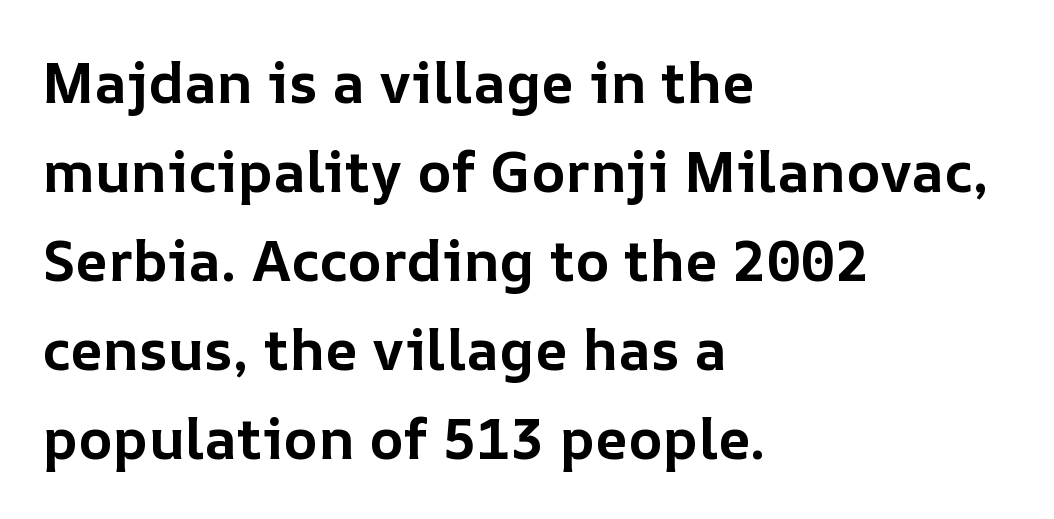
The image shows 57 px bold type, upright; set left-aligned, normal line spacing (1.56x), normal letter spacing, not underlined; low stroke contrast and a medium x-height.
